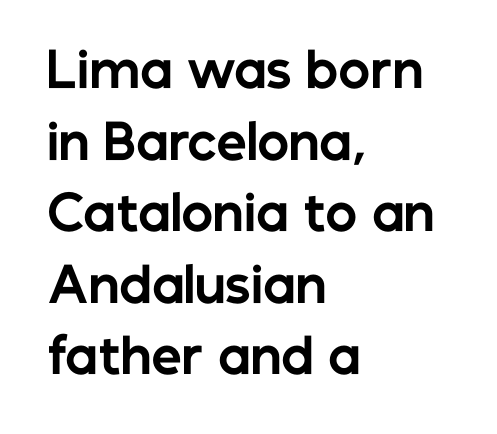
The image shows 48 px bold sans-serif type, upright; set left-aligned, normal line spacing (1.49x), normal letter spacing, not underlined; low stroke contrast and a medium x-height.
